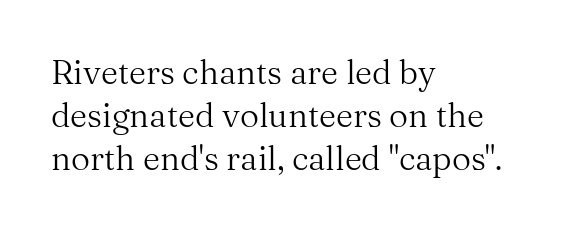
Q: Is the text bold? A: No.
Q: Is the text italic (slanted)? A: No, it is upright.
Q: Is the typeface a serif or a sans-serif typeface? A: Serif.
Q: Is the text underlined? A: No.
Q: How is the paragraph aligned? A: Left-aligned.
Q: Is the spacing between letters normal or unusually wide? A: Normal.
Q: Is the spacing between lines tight, normal or loose? A: Normal.
Q: Width (condensed, normal, or wide)? A: Normal.
Q: Stroke contrast? A: Medium.
Q: x-height? A: Medium.
Q: Monospaced? A: No.
